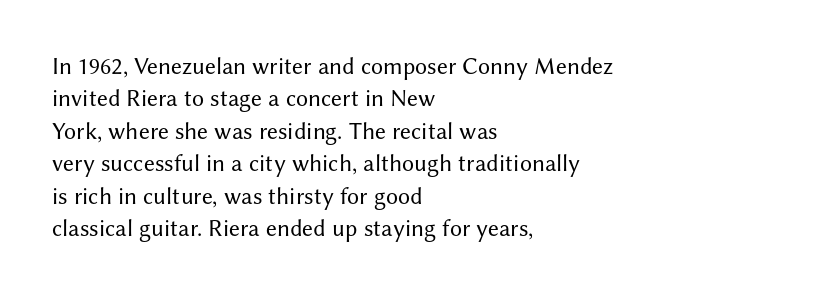
The typesetter chose a ragged-right arrangement here. In terms of letterspacing, this is plain default setting. Descenders hang freely into open space. A typesetter would call this leading conventional body-copy spacing. Stems and bowls with no extra thickness — not bold.
